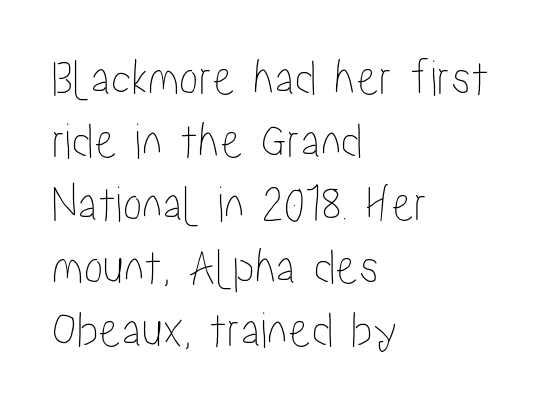
{"italic": "no", "width": "condensed", "stroke_contrast": "low", "x_height": "medium", "monospaced": "no", "underline": "no", "align": "left", "line_spacing_ratio": 1.21, "letter_spacing": "normal", "letter_spacing_em": 0.0, "glyph_px": 52}
